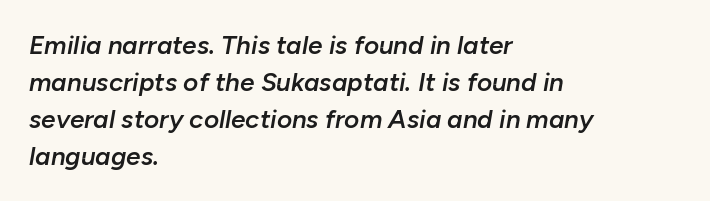
Q: Is the text bold? A: Semi-bold.
Q: Is the text italic (slanted)? A: Yes, it leans right by about 10 degrees.
Q: Is the text underlined? A: No.
Q: How is the paragraph aligned? A: Left-aligned.
Q: Is the spacing between letters normal or unusually wide? A: Normal.
Q: Is the spacing between lines tight, normal or loose? A: Normal.
